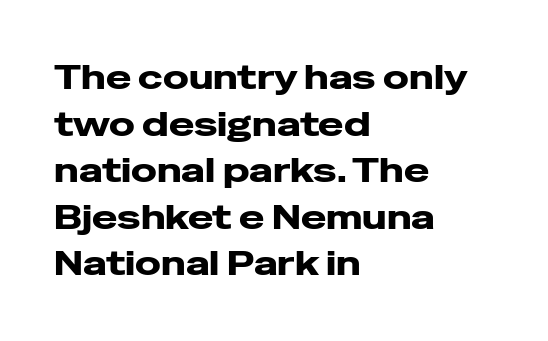
The rag falls on the right side of this text block. Does the lettering tilt? It doesn't — this is upright. Here the designer chose a conventional face with non-uniform glyph widths. The gaps between neighbouring characters are ordinary and unremarkable. The typeface chosen for these lines omits serifs.
